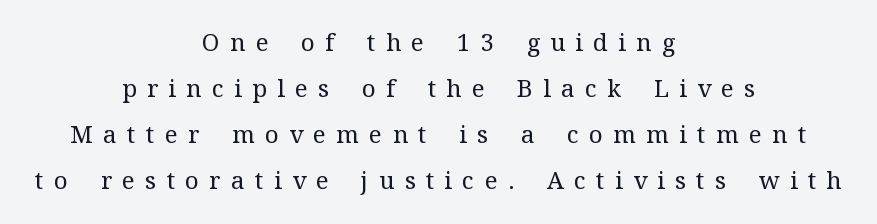
Notice the wide empty band between every row — that's loose leading. Check under the words: just untouched page. Caption: multi-line text, centered on the measure. Summary of weight: not heavy and not bold.
